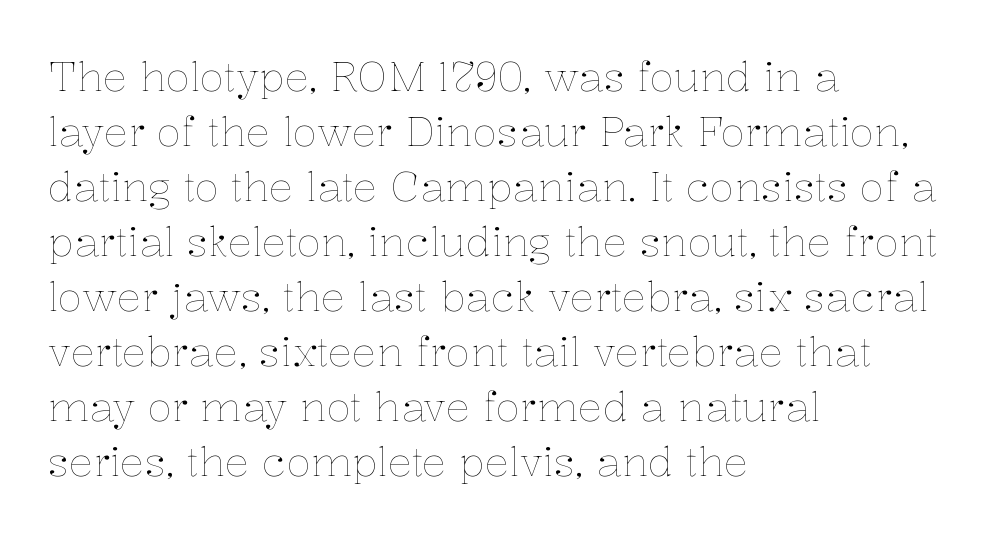
Q: Is the text bold? A: No.
Q: Is the text italic (slanted)? A: No, it is upright.
Q: Is the text underlined? A: No.
Q: How is the paragraph aligned? A: Left-aligned.
Q: Is the spacing between letters normal or unusually wide? A: Normal.
Q: Is the spacing between lines tight, normal or loose? A: Normal.
Q: Width (condensed, normal, or wide)? A: Normal.
Q: Stroke contrast? A: Low.
Q: x-height? A: Medium.
Q: Monospaced? A: No.
